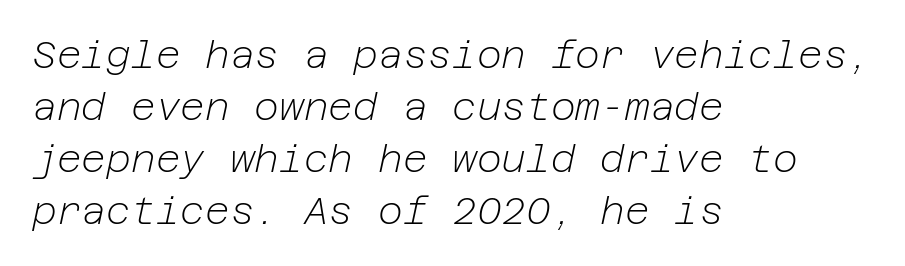
The image shows 38 px light type, italic (leaning right); set left-aligned, normal line spacing (1.37x), normal letter spacing, not underlined; low stroke contrast and a medium x-height.
